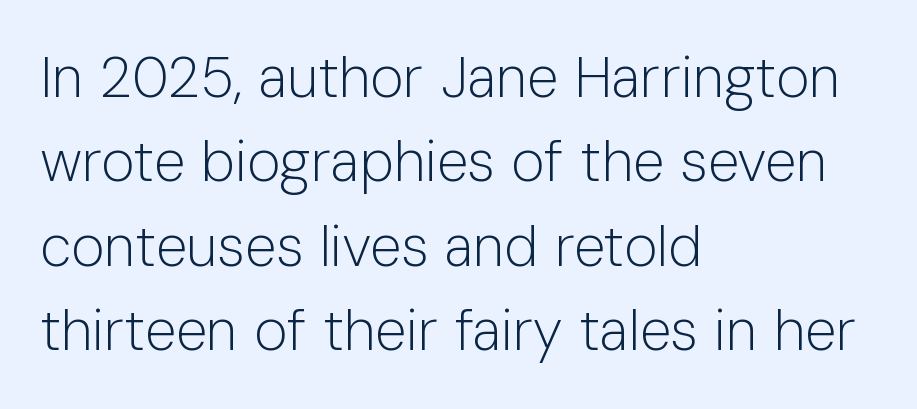
Q: Is the text bold? A: No.
Q: Is the text italic (slanted)? A: No, it is upright.
Q: Is the typeface a serif or a sans-serif typeface? A: Sans-serif.
Q: Is the text underlined? A: No.
Q: How is the paragraph aligned? A: Left-aligned.
Q: Is the spacing between letters normal or unusually wide? A: Normal.
Q: Is the spacing between lines tight, normal or loose? A: Normal.
Q: Width (condensed, normal, or wide)? A: Normal.
Q: Stroke contrast? A: Low.
Q: x-height? A: Medium.
Q: Monospaced? A: No.
